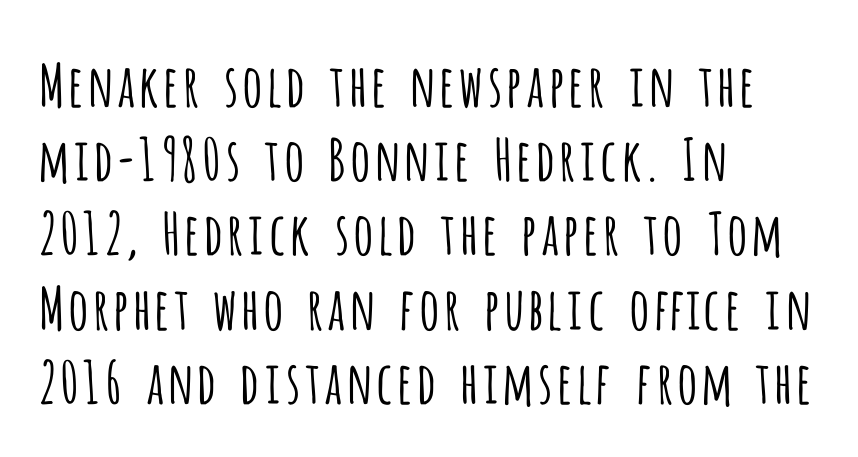
Q: Is the text bold? A: No.
Q: Is the text italic (slanted)? A: No, it is upright.
Q: Is the typeface a serif or a sans-serif typeface? A: Sans-serif.
Q: Is the text underlined? A: No.
Q: How is the paragraph aligned? A: Left-aligned.
Q: Is the spacing between letters normal or unusually wide? A: Normal.
Q: Is the spacing between lines tight, normal or loose? A: Normal.
Q: Width (condensed, normal, or wide)? A: Condensed.
Q: Stroke contrast? A: Low.
Q: x-height? A: Large.
Q: Monospaced? A: No.
